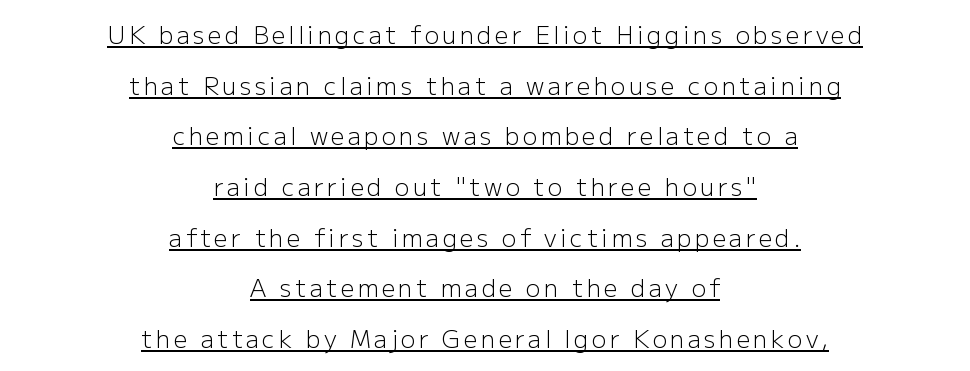
These characters rest on top of a visible drawn line. You can tell it's not italic because the verticals are truly vertical. Interline gaps are noticeably wide in this sample. This is not heavy type; no bold has been used.
